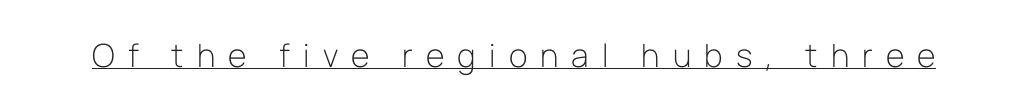
Is there an underline? Yes — a line sits under the letters. Short note: letters widely spaced. This is the regular roman posture of the typeface. This sample has the flowing, uneven cadence of proportional lettering. The glyphs in this specimen are sans serif. Weight: not bold — regular or lighter.
